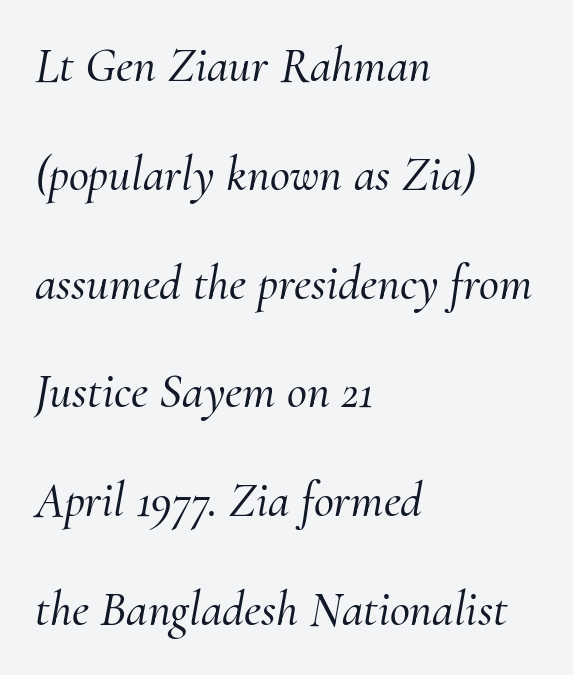
Q: Is the text italic (slanted)? A: Yes, it leans right by about 10 degrees.
Q: Is the typeface a serif or a sans-serif typeface? A: Serif.
Q: Is the text underlined? A: No.
Q: How is the paragraph aligned? A: Left-aligned.
Q: Is the spacing between letters normal or unusually wide? A: Normal.
Q: Is the spacing between lines tight, normal or loose? A: Loose.
Q: Width (condensed, normal, or wide)? A: Normal.
Q: Stroke contrast? A: Medium.
Q: x-height? A: Small.
Q: Monospaced? A: No.
